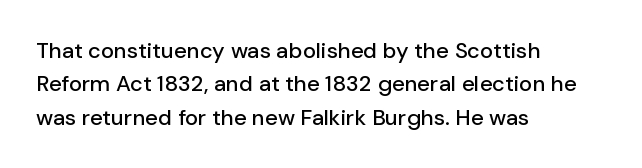
{"italic": "no", "underline": "no", "align": "left", "line_spacing": "normal", "line_spacing_ratio": 1.52, "letter_spacing": "normal", "letter_spacing_em": 0.0, "glyph_px": 22}
